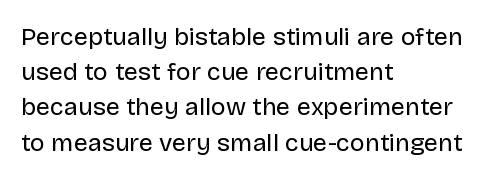
Q: Is the text bold? A: No.
Q: Is the text italic (slanted)? A: No, it is upright.
Q: Is the text underlined? A: No.
Q: How is the paragraph aligned? A: Left-aligned.
Q: Is the spacing between letters normal or unusually wide? A: Normal.
Q: Is the spacing between lines tight, normal or loose? A: Normal.
